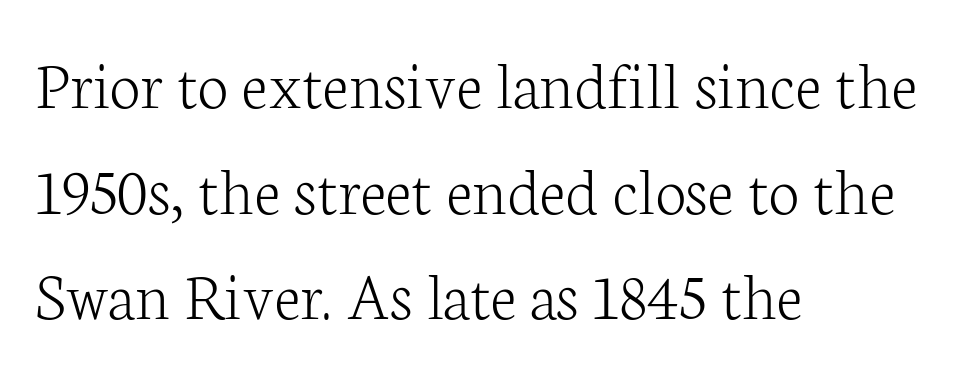
Q: Is the text bold? A: No.
Q: Is the text italic (slanted)? A: No, it is upright.
Q: Is the typeface a serif or a sans-serif typeface? A: Serif.
Q: Is the text underlined? A: No.
Q: How is the paragraph aligned? A: Left-aligned.
Q: Is the spacing between letters normal or unusually wide? A: Normal.
Q: Is the spacing between lines tight, normal or loose? A: Normal.
Q: Width (condensed, normal, or wide)? A: Normal.
Q: Stroke contrast? A: Low.
Q: x-height? A: Medium.
Q: Monospaced? A: No.
